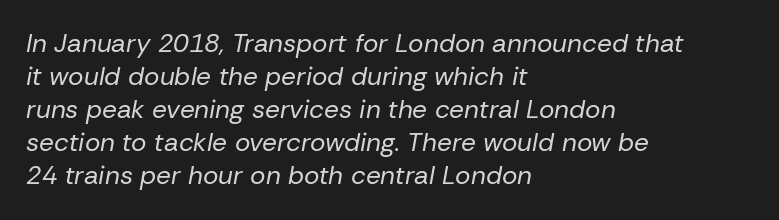
The image shows 26 px text type, italic (leaning right); set left-aligned, normal line spacing (1.27x), normal letter spacing, not underlined.
